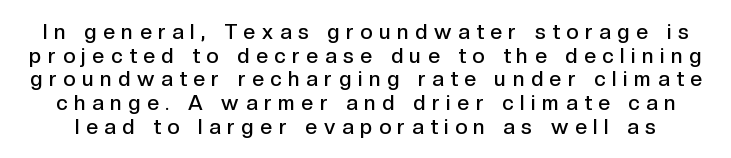
Q: Is the text bold? A: Semi-bold.
Q: Is the text italic (slanted)? A: No, it is upright.
Q: Is the text underlined? A: No.
Q: Is the spacing between letters normal or unusually wide? A: Unusually wide.
Q: Is the spacing between lines tight, normal or loose? A: Tight.
